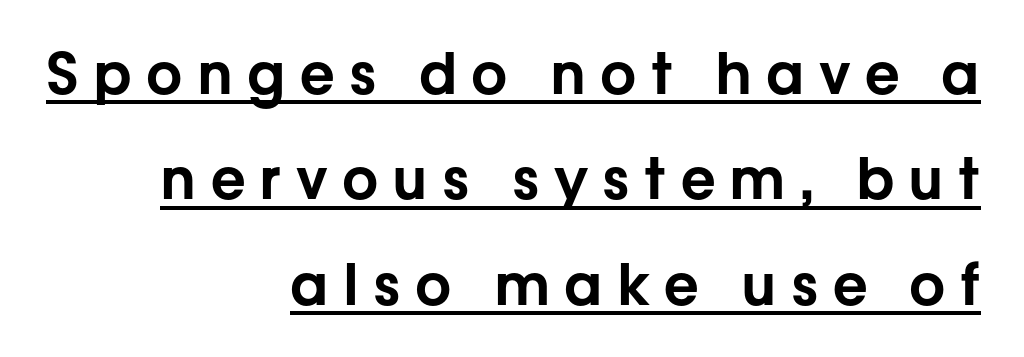
The image shows 57 px sans-serif type, upright; set right-aligned, line spacing 1.85x, unusually wide letter spacing (+0.25 em), underlined; low stroke contrast and a medium x-height.
